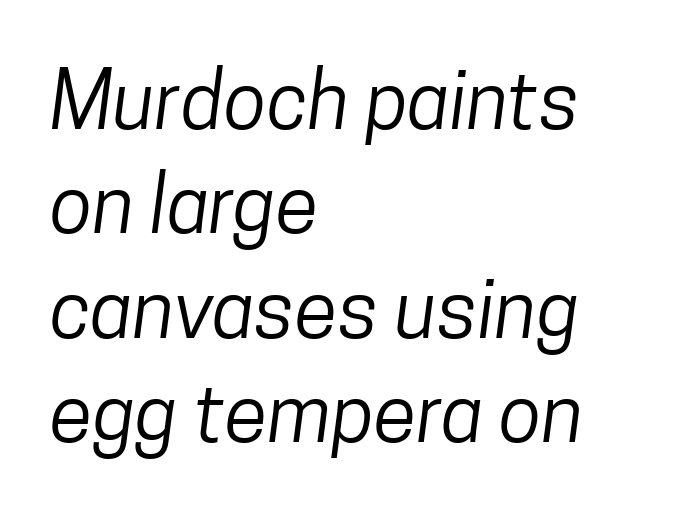
How are the letters spaced? Ordinarily, with no added tracking. The strip under each line holds only bare page. You could not count columns in this text — the font is proportionally spaced. The font is comparable to plain body text, perhaps lighter. The setting favours the left margin, as ordinary paragraphs usually do.
